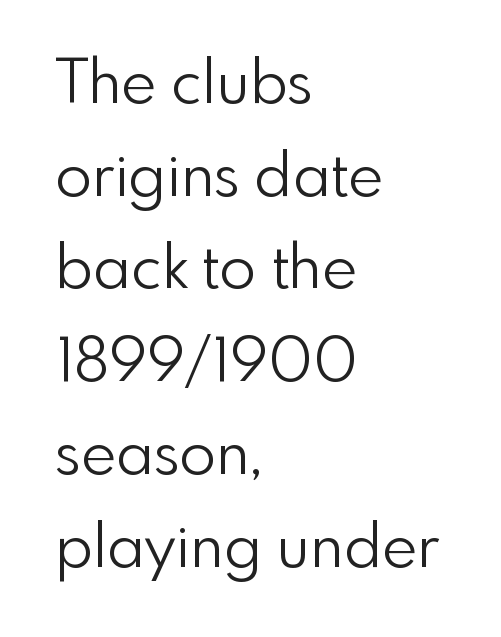
A bare baseline throughout the passage. Grotesque or geometric, the face here clearly has no serifs. The gaps between neighbouring characters are ordinary and unremarkable. The letters stand straight up with perfectly vertical stems. Nothing heavy about these letters — not bold at all. Which margin do the lines hug? The left one — the right edge is uneven.
